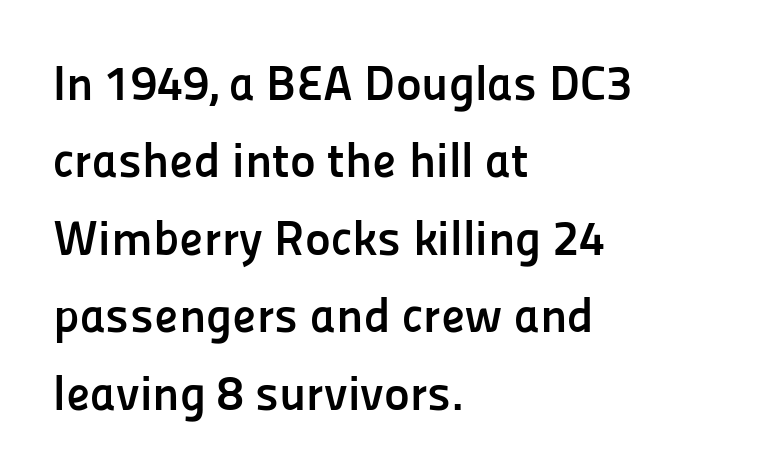
Q: Is the text bold? A: Yes.
Q: Is the text italic (slanted)? A: No, it is upright.
Q: Is the typeface a serif or a sans-serif typeface? A: Sans-serif.
Q: Is the text underlined? A: No.
Q: How is the paragraph aligned? A: Left-aligned.
Q: Is the spacing between letters normal or unusually wide? A: Normal.
Q: Is the spacing between lines tight, normal or loose? A: Normal.
Q: Width (condensed, normal, or wide)? A: Normal.
Q: Stroke contrast? A: Low.
Q: x-height? A: Medium.
Q: Monospaced? A: No.
